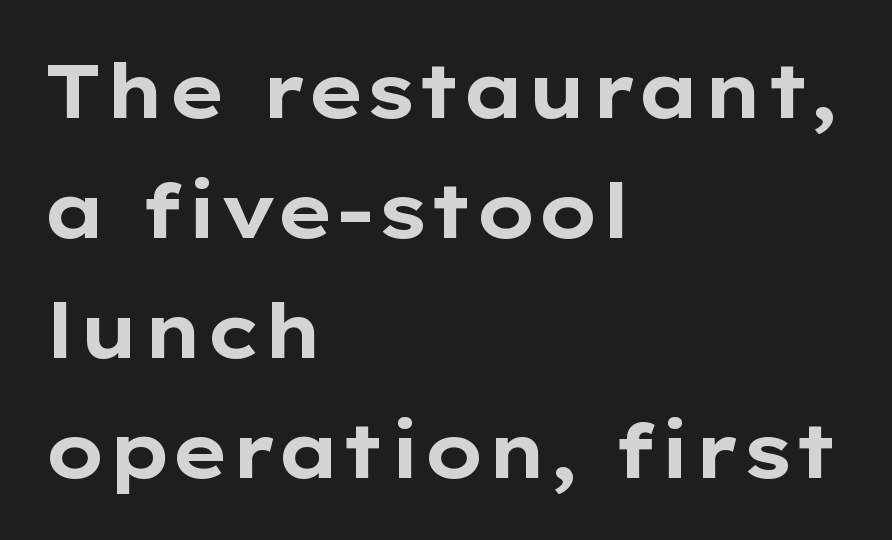
Q: Is the text bold? A: Yes.
Q: Is the text italic (slanted)? A: No, it is upright.
Q: Is the typeface a serif or a sans-serif typeface? A: Sans-serif.
Q: Is the text underlined? A: No.
Q: How is the paragraph aligned? A: Left-aligned.
Q: Is the spacing between letters normal or unusually wide? A: Normal.
Q: Is the spacing between lines tight, normal or loose? A: Normal.
Q: Width (condensed, normal, or wide)? A: Wide.
Q: Stroke contrast? A: Low.
Q: x-height? A: Medium.
Q: Monospaced? A: No.
